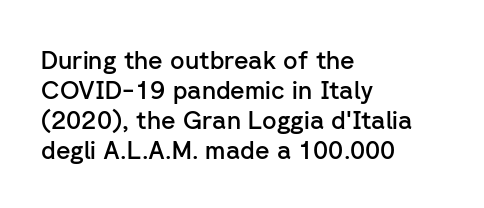
The image shows 25 px text type, upright; set left-aligned, line spacing 1.2x, normal letter spacing, not underlined.
